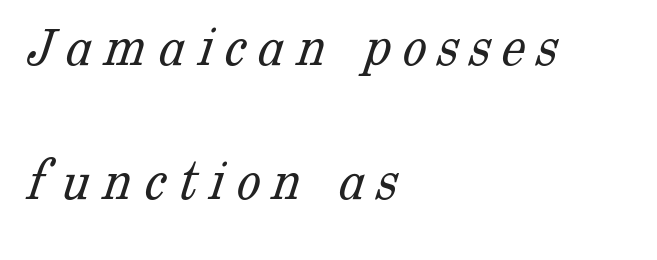
Stems and bowls with no extra thickness — not bold. Do the characters align in a grid? No, the font is proportional. A typesetter would label this face a serif. Honestly, there is no underline to notice here at all. Visually the block forms a straight wall on the left and a jagged coastline on the right.
